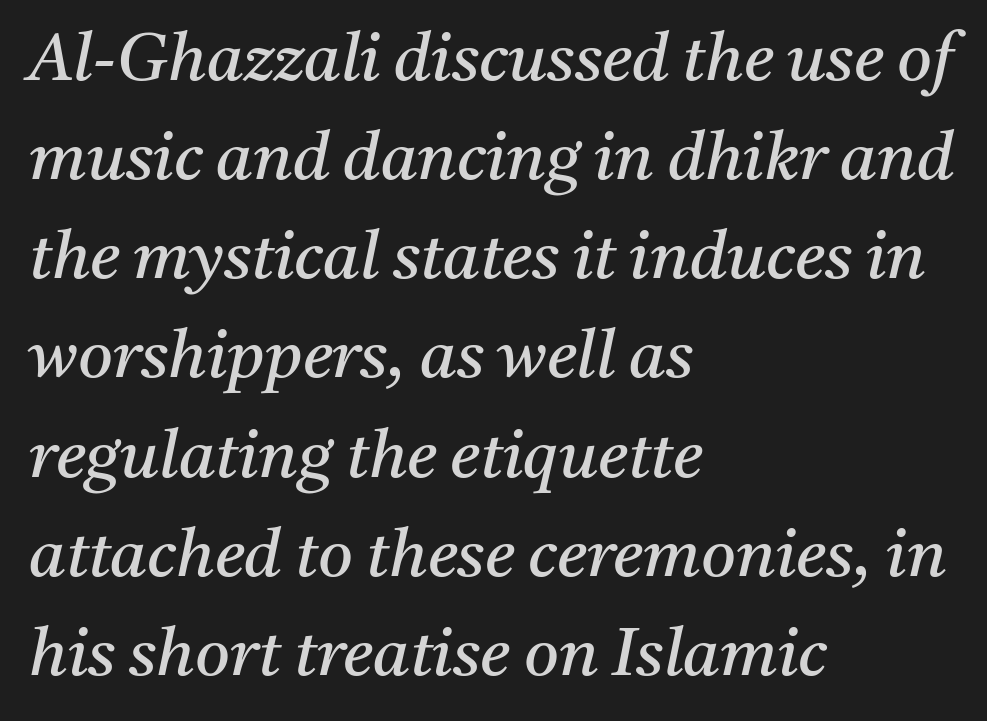
{"serif": "yes", "italic": "yes", "lean": "right", "slant_degrees": 11, "bold": "no", "weight": "regular", "width": "normal", "stroke_contrast": "medium", "x_height": "medium", "monospaced": "no", "underline": "no", "align": "left", "line_spacing": "normal", "line_spacing_ratio": 1.48, "letter_spacing": "normal", "letter_spacing_em": 0.0, "glyph_px": 67}
